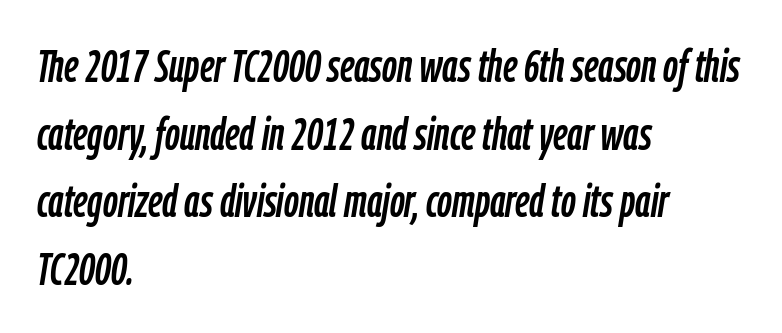
Q: Is the text italic (slanted)? A: Yes, it leans right by about 9 degrees.
Q: Is the text underlined? A: No.
Q: How is the paragraph aligned? A: Left-aligned.
Q: Is the spacing between letters normal or unusually wide? A: Normal.
Q: Is the spacing between lines tight, normal or loose? A: Normal.
Q: Width (condensed, normal, or wide)? A: Condensed.
Q: Stroke contrast? A: Low.
Q: x-height? A: Medium.
Q: Monospaced? A: No.
